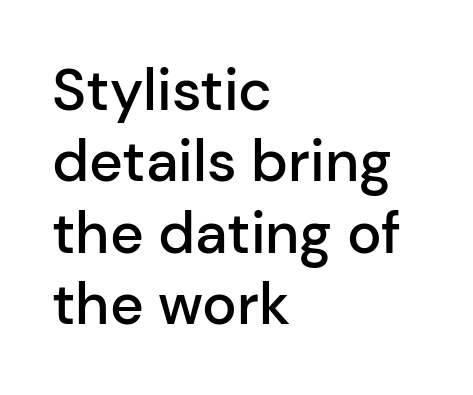
Q: Is the text bold? A: Semi-bold.
Q: Is the text italic (slanted)? A: No, it is upright.
Q: Is the typeface a serif or a sans-serif typeface? A: Sans-serif.
Q: Is the text underlined? A: No.
Q: How is the paragraph aligned? A: Left-aligned.
Q: Is the spacing between letters normal or unusually wide? A: Normal.
Q: Width (condensed, normal, or wide)? A: Normal.
Q: Stroke contrast? A: Low.
Q: x-height? A: Medium.
Q: Monospaced? A: No.
